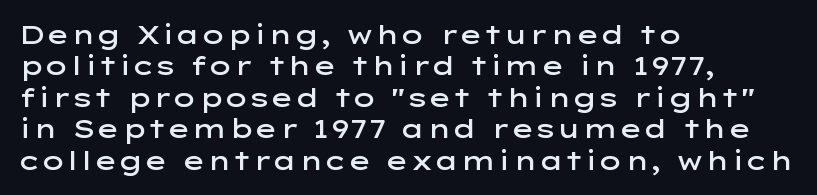
Here the glyphs are tracked normally, forming tight word shapes. Posture: vertical. Quick note: underline off. In CSS terms this would be text-align: left. This is moderately heavy type, rendered in semibold.
